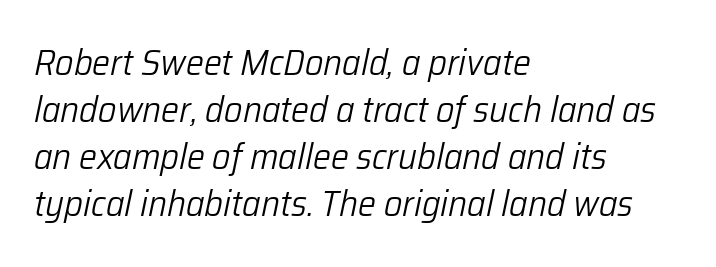
The image shows 36 px light type, italic (leaning right); set left-aligned, normal line spacing (1.31x), normal letter spacing, not underlined; low stroke contrast and a medium x-height.
